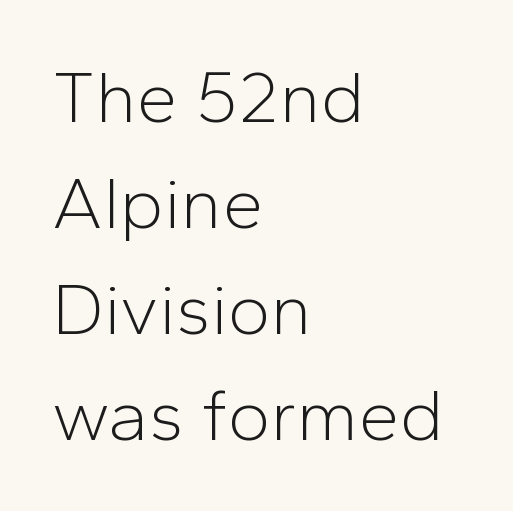
{"serif": "no", "italic": "no", "bold": "no", "weight": "light", "width": "normal", "stroke_contrast": "low", "x_height": "medium", "monospaced": "no", "underline": "no", "align": "left", "line_spacing": "normal", "line_spacing_ratio": 1.45, "letter_spacing": "normal", "letter_spacing_em": 0.0, "glyph_px": 73}
